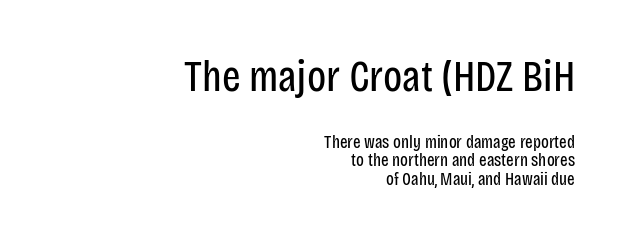
{"serif": "no", "italic": "no", "bold": "no", "weight": "regular", "width": "condensed", "stroke_contrast": "low", "x_height": "large", "monospaced": "no", "underline": "no", "align": "right", "line_spacing": "tight", "line_spacing_ratio": 1.03, "letter_spacing": "normal", "letter_spacing_em": 0.0, "larger_block": "first", "size_ratio": 2.44, "glyph_px": 44}
